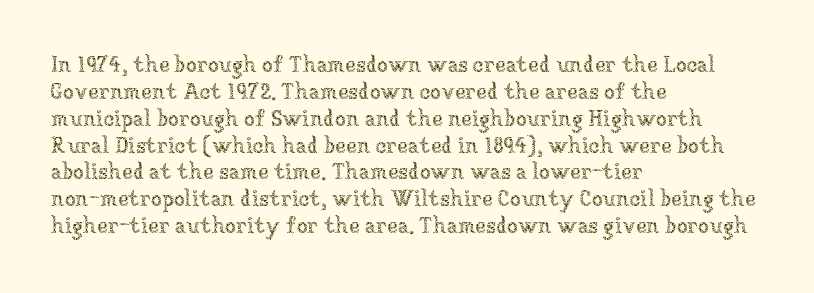
{"italic": "no", "bold": "no", "underline": "no", "align": "left", "line_spacing_ratio": 1.22, "letter_spacing": "normal", "letter_spacing_em": 0.0, "glyph_px": 22}
